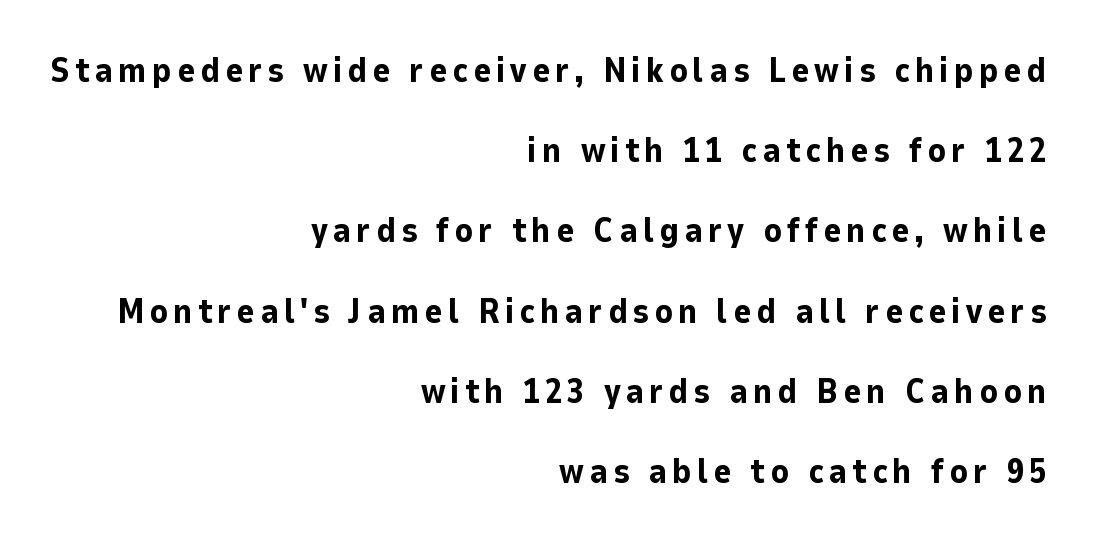
The image shows 34 px bold sans-serif type, upright; set right-aligned, loose line spacing (2.36x), not underlined; low stroke contrast and a medium x-height.
